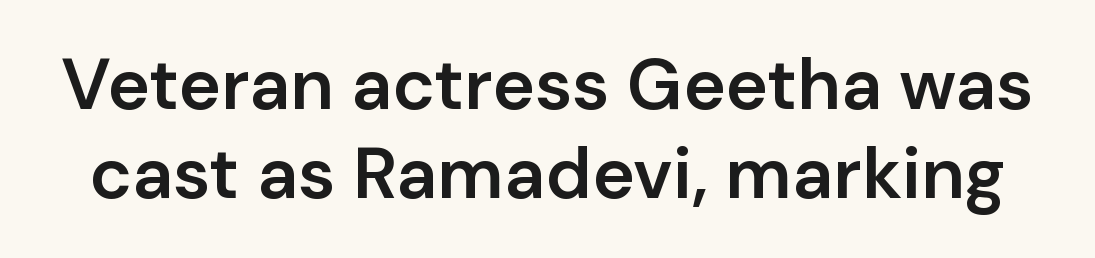
Q: Is the text bold? A: Semi-bold.
Q: Is the text italic (slanted)? A: No, it is upright.
Q: Is the typeface a serif or a sans-serif typeface? A: Sans-serif.
Q: Is the text underlined? A: No.
Q: Is the spacing between letters normal or unusually wide? A: Normal.
Q: Width (condensed, normal, or wide)? A: Normal.
Q: Stroke contrast? A: Low.
Q: x-height? A: Medium.
Q: Monospaced? A: No.
